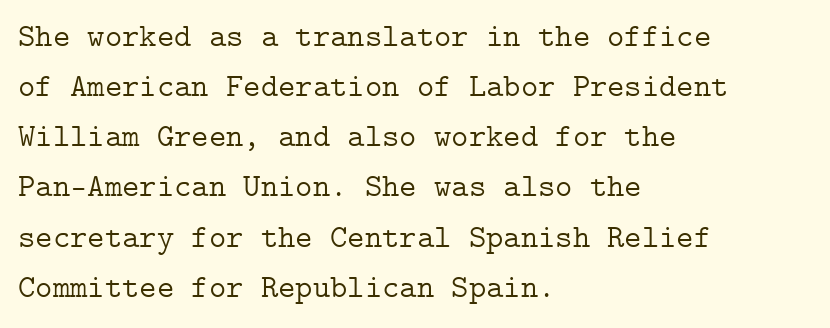
Q: Is the text bold? A: No.
Q: Is the text italic (slanted)? A: No, it is upright.
Q: Is the typeface a serif or a sans-serif typeface? A: Serif.
Q: Is the text underlined? A: No.
Q: How is the paragraph aligned? A: Left-aligned.
Q: Is the spacing between letters normal or unusually wide? A: Normal.
Q: Is the spacing between lines tight, normal or loose? A: Normal.
Q: Width (condensed, normal, or wide)? A: Normal.
Q: Stroke contrast? A: Low.
Q: x-height? A: Medium.
